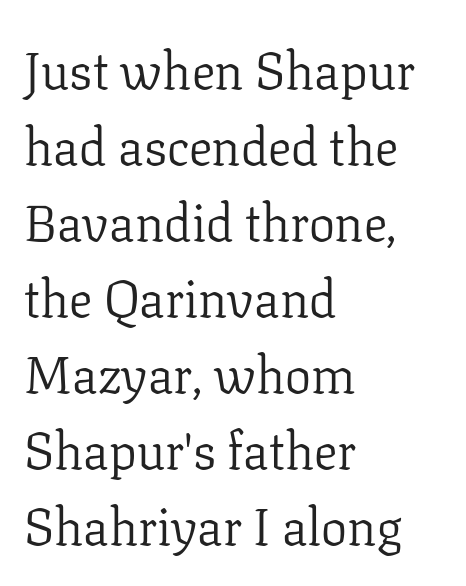
The image shows 52 px light serif type, upright; set left-aligned, normal line spacing (1.46x), normal letter spacing, not underlined; low stroke contrast and a medium x-height.
